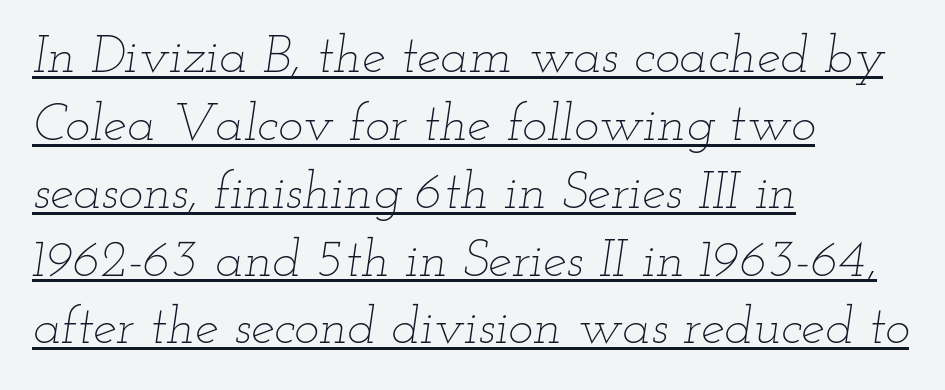
Q: Is the text bold? A: No.
Q: Is the text italic (slanted)? A: Yes, it leans right by about 12 degrees.
Q: Is the text underlined? A: Yes.
Q: How is the paragraph aligned? A: Left-aligned.
Q: Is the spacing between letters normal or unusually wide? A: Normal.
Q: Is the spacing between lines tight, normal or loose? A: Normal.
Q: Width (condensed, normal, or wide)? A: Wide.
Q: Stroke contrast? A: Low.
Q: x-height? A: Small.
Q: Monospaced? A: No.
